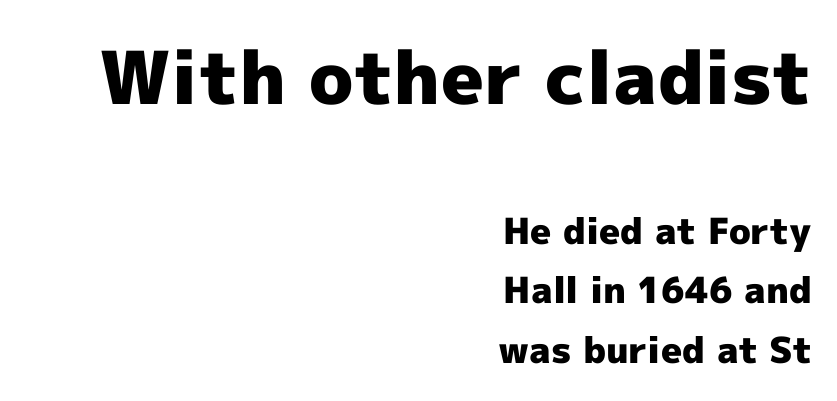
Q: Is the text bold? A: Yes.
Q: Is the text italic (slanted)? A: No, it is upright.
Q: Is the typeface a serif or a sans-serif typeface? A: Sans-serif.
Q: Is the text underlined? A: No.
Q: How is the paragraph aligned? A: Right-aligned.
Q: Is the spacing between letters normal or unusually wide? A: Normal.
Q: Is the spacing between lines tight, normal or loose? A: Normal.
Q: Which block of text is set in a larger size, the first (top) or the second (bottom)? A: The first (top) one.
Q: Width (condensed, normal, or wide)? A: Normal.
Q: x-height? A: Medium.
Q: Monospaced? A: No.
